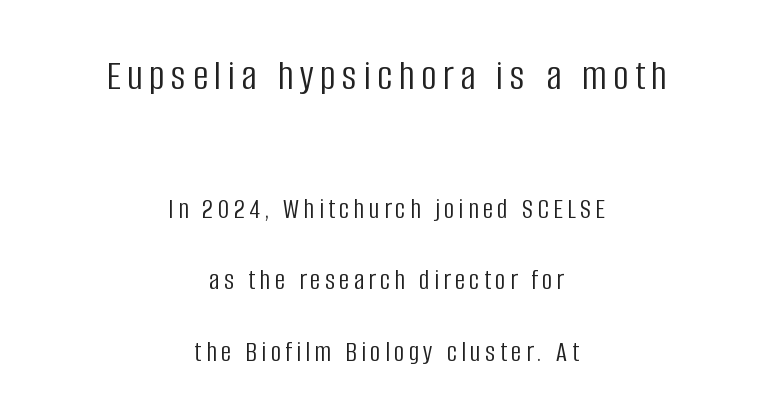
Rule under the text: the space is simply empty. Horizontal alignment here is central, giving a formal, balanced look. These two chunks differ in scale, with the top chunk taking the larger measure. What's the leading like? Stretched, with rows far apart. Looks like regular typesetting: each glyph gets only the width it needs. These glyphs show unthickened strokes, regular width or finer.
